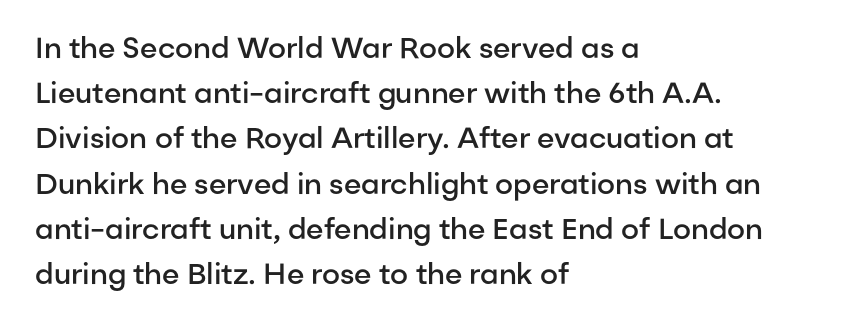
Q: Is the text bold? A: Semi-bold.
Q: Is the text italic (slanted)? A: No, it is upright.
Q: Is the typeface a serif or a sans-serif typeface? A: Sans-serif.
Q: Is the text underlined? A: No.
Q: How is the paragraph aligned? A: Left-aligned.
Q: Is the spacing between letters normal or unusually wide? A: Normal.
Q: Is the spacing between lines tight, normal or loose? A: Normal.
Q: Width (condensed, normal, or wide)? A: Normal.
Q: Stroke contrast? A: Low.
Q: x-height? A: Medium.
Q: Monospaced? A: No.
